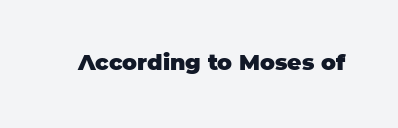
{"italic": "no", "bold": "yes", "underline": "no", "letter_spacing": "normal", "letter_spacing_em": 0.0, "glyph_px": 22}
